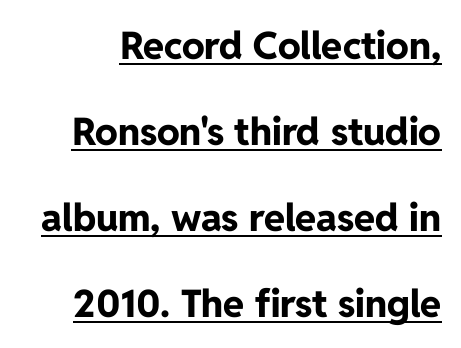
The image shows 38 px bold sans-serif type, upright; set loose line spacing (2.26x), normal letter spacing, underlined; low stroke contrast and a medium x-height.
